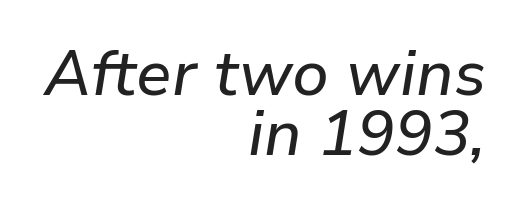
{"italic": "yes", "lean": "right", "slant_degrees": 9, "width": "normal", "stroke_contrast": "low", "x_height": "medium", "monospaced": "no", "underline": "no", "align": "right", "line_spacing": "tight", "line_spacing_ratio": 0.96, "letter_spacing": "normal", "letter_spacing_em": 0.0, "glyph_px": 63}
